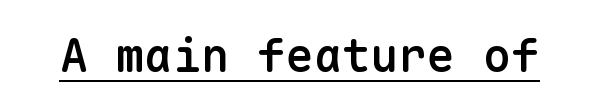
The image shows 47 px semibold sans-serif type, upright, monospaced; set normal letter spacing, underlined; low stroke contrast and a medium x-height.
